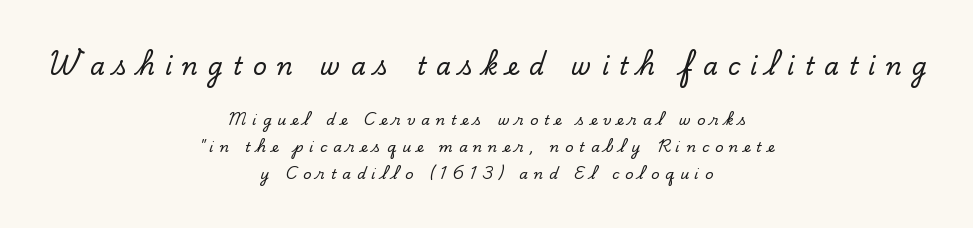
{"underline": "no", "align": "center", "line_spacing": "loose", "line_spacing_ratio": 1.92, "letter_spacing": "wide", "letter_spacing_em": 0.42, "larger_block": "first", "size_ratio": 1.71, "glyph_px": 24}
